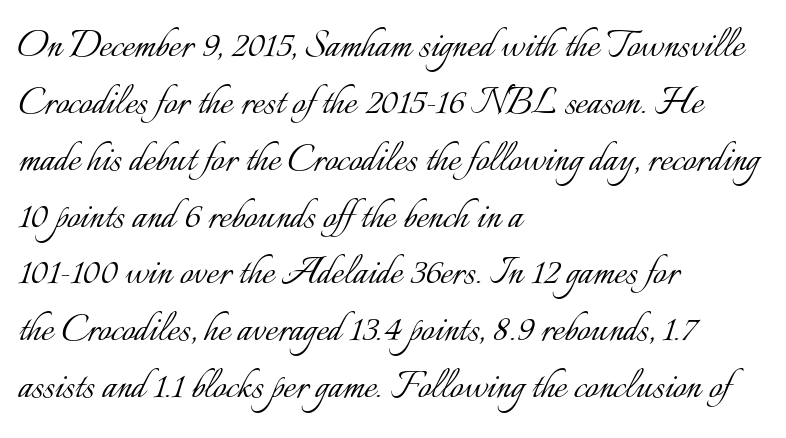
The image shows 47 px light type; set left-aligned, line spacing 1.21x, normal letter spacing, not underlined; low stroke contrast and a small x-height.
